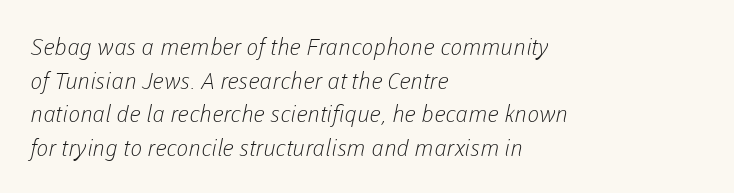
The image shows 23 px text type; set left-aligned, normal line spacing (1.46x), normal letter spacing, not underlined.
